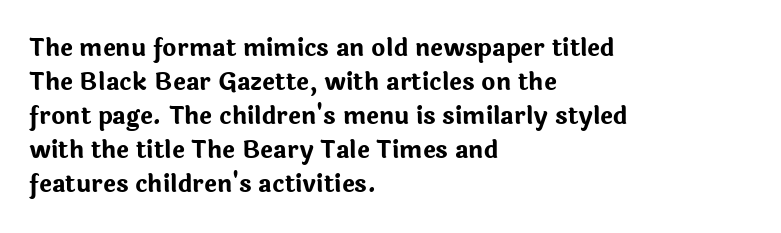
The passage shown stacks its lines at a standard gap. These lines keep a tight, regular rhythm from letter to letter. Descenders hang freely into open space. The sample has been set heavy, in full bold. Leftover space on each line is placed entirely after the last word. Nope, not italic — everything's standing straight.
